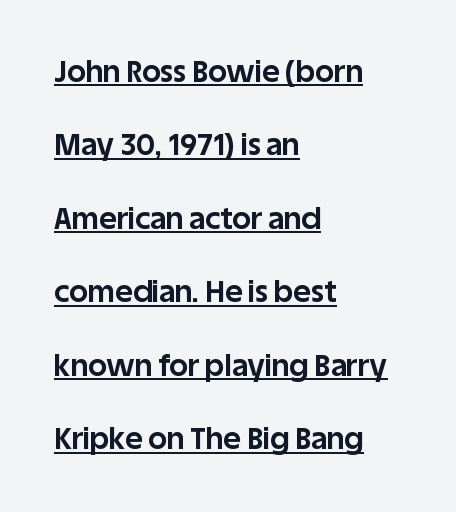
The image shows 30 px bold sans-serif type, upright; set left-aligned, loose line spacing (2.45x), normal letter spacing, underlined; low stroke contrast and a large x-height.
